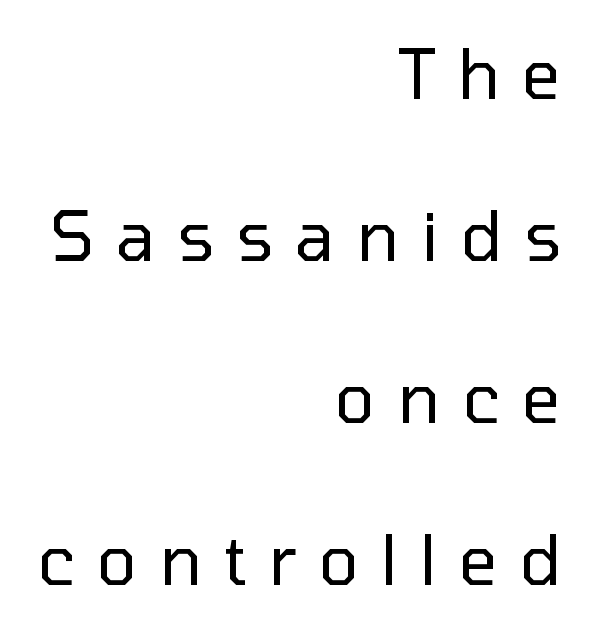
Q: Is the text bold? A: No.
Q: Is the text italic (slanted)? A: No, it is upright.
Q: Is the typeface a serif or a sans-serif typeface? A: Sans-serif.
Q: Is the text underlined? A: No.
Q: How is the paragraph aligned? A: Right-aligned.
Q: Is the spacing between letters normal or unusually wide? A: Unusually wide.
Q: Is the spacing between lines tight, normal or loose? A: Loose.
Q: Width (condensed, normal, or wide)? A: Normal.
Q: Stroke contrast? A: Low.
Q: x-height? A: Medium.
Q: Monospaced? A: No.
